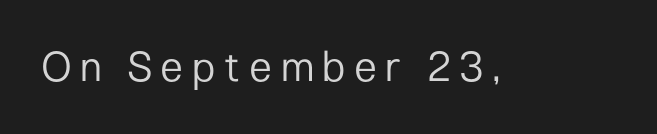
The image shows 41 px regular-weight, condensed sans-serif type, upright; set unusually wide letter spacing (+0.25 em), not underlined; low stroke contrast and a medium x-height.
